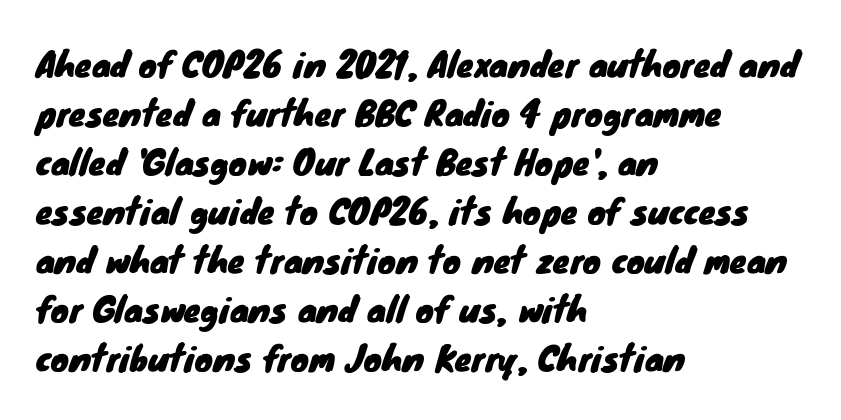
Q: Is the typeface a serif or a sans-serif typeface? A: Sans-serif.
Q: Is the text underlined? A: No.
Q: How is the paragraph aligned? A: Left-aligned.
Q: Is the spacing between letters normal or unusually wide? A: Normal.
Q: Is the spacing between lines tight, normal or loose? A: Normal.
Q: Width (condensed, normal, or wide)? A: Normal.
Q: Stroke contrast? A: Low.
Q: x-height? A: Small.
Q: Monospaced? A: No.
